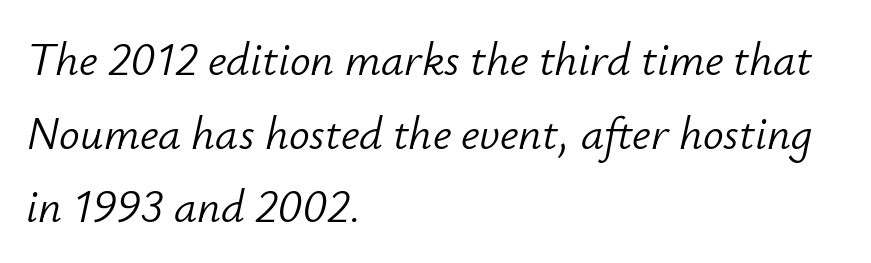
Q: Is the text bold? A: No.
Q: Is the text italic (slanted)? A: Yes, it leans right by about 12 degrees.
Q: Is the text underlined? A: No.
Q: How is the paragraph aligned? A: Left-aligned.
Q: Is the spacing between letters normal or unusually wide? A: Normal.
Q: Is the spacing between lines tight, normal or loose? A: Normal.
Q: Width (condensed, normal, or wide)? A: Normal.
Q: Stroke contrast? A: Low.
Q: x-height? A: Small.
Q: Monospaced? A: No.
